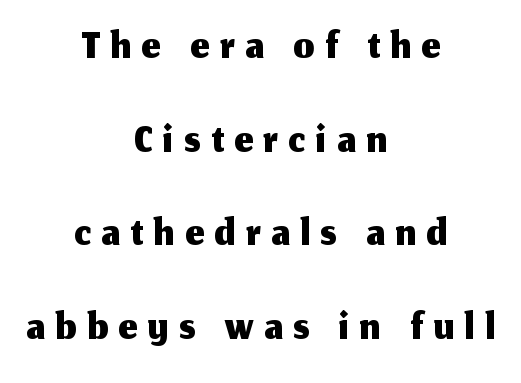
Do the characters align in a grid? No, the font is proportional. The glyphs are unaccompanied by any horizontal stroke below them. Honestly, the row spacing looks completely unremarkable. The letters stand upright; this is a roman face. Visually the block forms a symmetrical silhouette, jagged on both flanks. Does the type have serifs? No, each stem ends abruptly.
